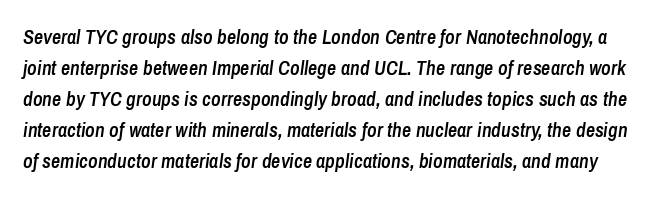
Plain, unruled lines of type. There is no visible air inserted between adjacent glyphs. This block has exactly the height ordinary leading produces. It's the slanting kind of type. Typesetter's note: demi weight, one step under bold.
